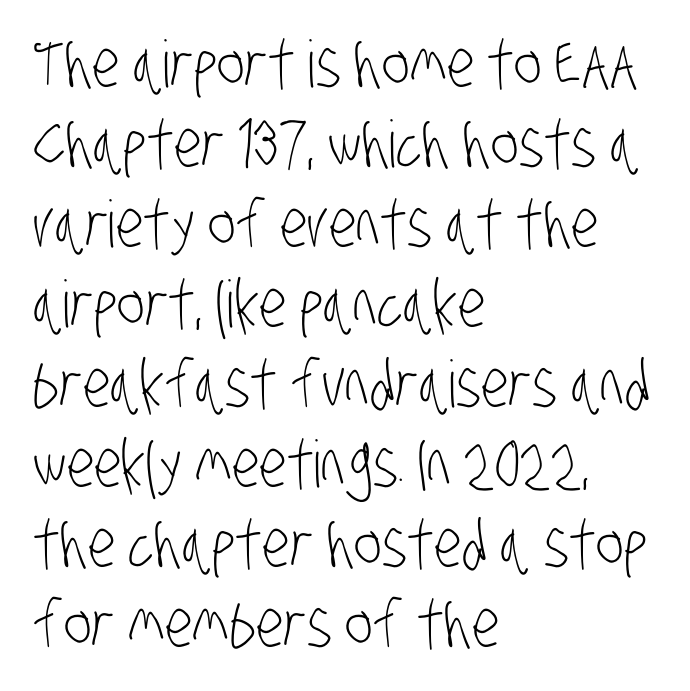
The image shows 65 px light, condensed sans-serif type; set left-aligned, line spacing 1.23x, normal letter spacing, not underlined; low stroke contrast and a large x-height.
